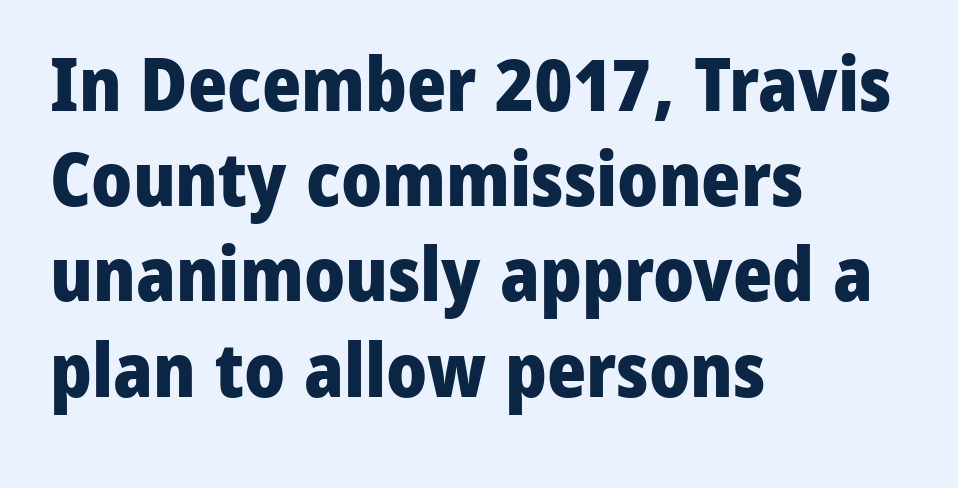
Typographic density is high because the face is bold. Reading down the block, your eye returns to a fixed left position each line. The line-height multiplier appears to be the usual default. Letter spacing: default. Is this a fixed-width face? No — the glyphs have proportional, varying widths. Words float on clear page, feet unadorned.
